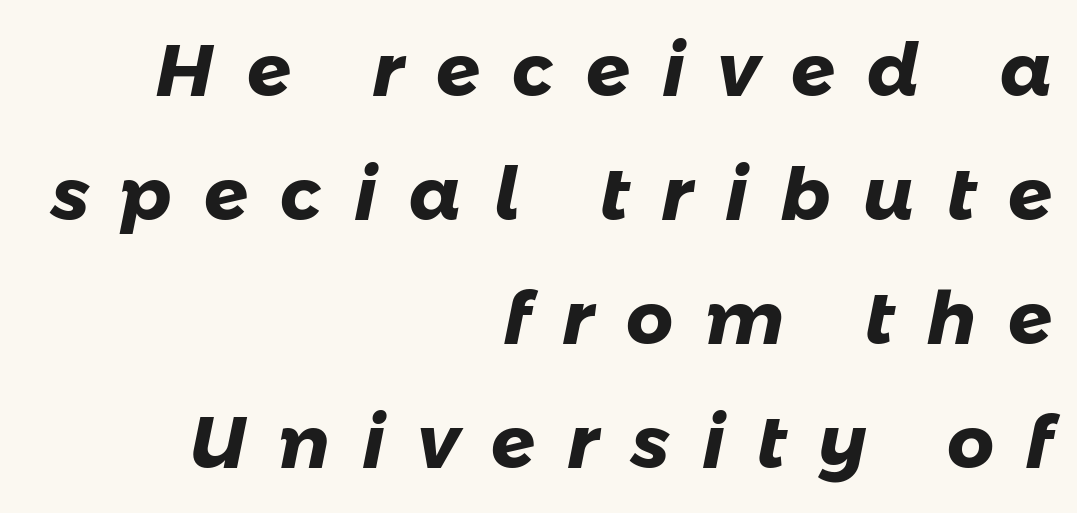
Q: Is the text bold? A: Yes.
Q: Is the typeface a serif or a sans-serif typeface? A: Sans-serif.
Q: Is the text underlined? A: No.
Q: How is the paragraph aligned? A: Right-aligned.
Q: Is the spacing between letters normal or unusually wide? A: Unusually wide.
Q: Is the spacing between lines tight, normal or loose? A: Normal.
Q: Width (condensed, normal, or wide)? A: Normal.
Q: Stroke contrast? A: Low.
Q: x-height? A: Medium.
Q: Monospaced? A: No.
